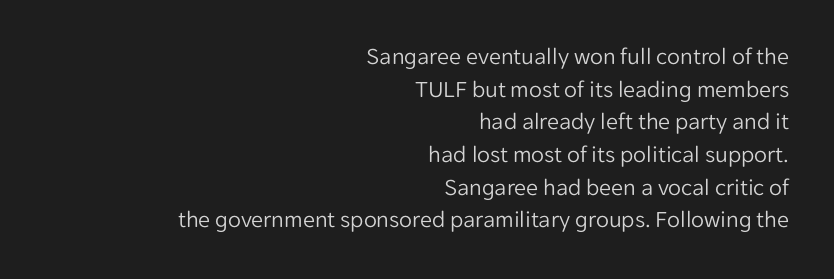
Q: Is the text bold? A: No.
Q: Is the text italic (slanted)? A: No, it is upright.
Q: Is the text underlined? A: No.
Q: How is the paragraph aligned? A: Right-aligned.
Q: Is the spacing between letters normal or unusually wide? A: Normal.
Q: Is the spacing between lines tight, normal or loose? A: Normal.
